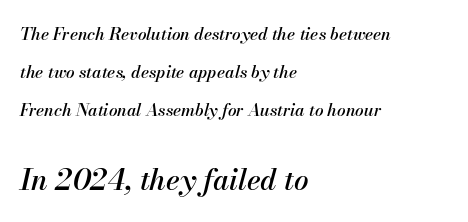
The image shows 29 px text type, italic (leaning right); set left-aligned, loose line spacing (2.23x), normal letter spacing, not underlined; the second (bottom) block is 1.71x larger; medium stroke contrast and a small x-height.
